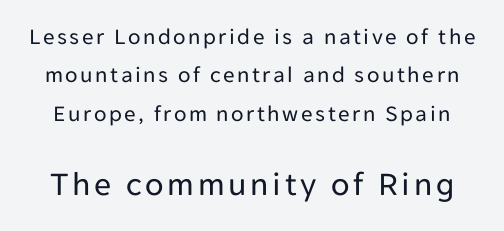
{"serif": "no", "italic": "no", "bold": "no", "weight": "regular", "width": "normal", "stroke_contrast": "low", "x_height": "medium", "monospaced": "no", "underline": "no", "line_spacing": "normal", "line_spacing_ratio": 1.67, "larger_block": "second", "size_ratio": 1.48, "glyph_px": 34}
